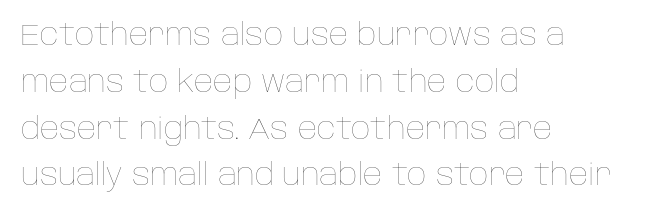
The image shows 30 px thin type, upright; set left-aligned, normal line spacing (1.56x), normal letter spacing, not underlined; low stroke contrast and a large x-height.
